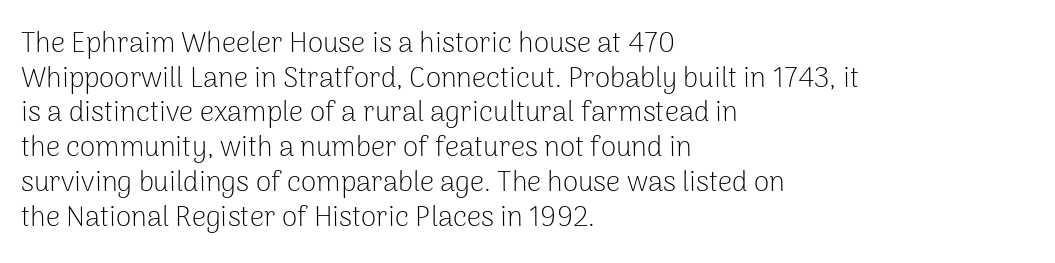
Inter-character spacing is left at the font's built-in metrics. The cut favours lightness, reaching ordinary text weight at its darkest. The face used here is a sans, in the tradition of grotesques and geometrics. The lines in this sample share a left origin and differ only in where they stop.
